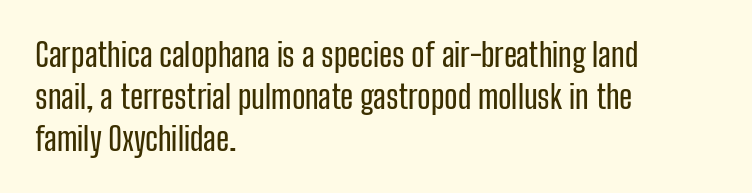
The words here are not underlined. The font's upright variant was chosen for this text. Whoever set this chose a conventional vertical rhythm. One-word summary of the alignment: left. Character widths vary here, with narrow letters taking less room than wide ones. Here the glyphs are tracked normally, forming tight word shapes.
